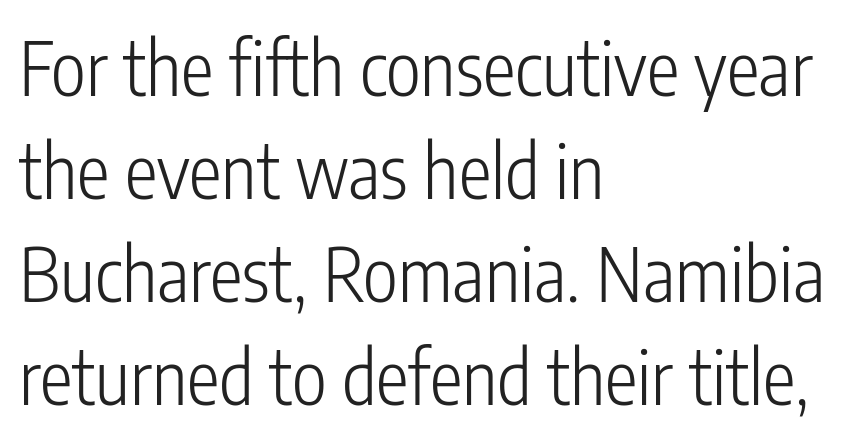
The image shows 74 px light, condensed sans-serif type, upright; set left-aligned, normal line spacing (1.39x), normal letter spacing, not underlined; low stroke contrast and a medium x-height.
